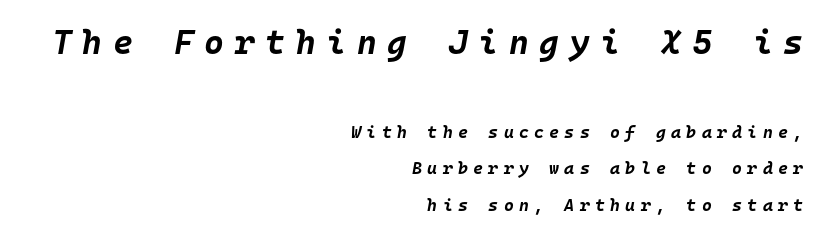
Q: Is the text bold? A: Yes.
Q: Is the text italic (slanted)? A: Yes, it leans right by about 10 degrees.
Q: Is the text underlined? A: No.
Q: How is the paragraph aligned? A: Right-aligned.
Q: Is the spacing between letters normal or unusually wide? A: Unusually wide.
Q: Is the spacing between lines tight, normal or loose? A: Loose.
Q: Which block of text is set in a larger size, the first (top) or the second (bottom)? A: The first (top) one.
Q: Width (condensed, normal, or wide)? A: Normal.
Q: Stroke contrast? A: Low.
Q: x-height? A: Large.
Q: Monospaced? A: Yes.
